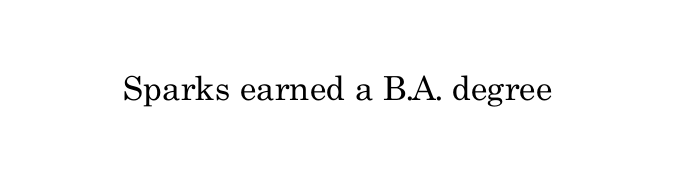
Q: Is the text bold? A: No.
Q: Is the text italic (slanted)? A: No, it is upright.
Q: Is the typeface a serif or a sans-serif typeface? A: Serif.
Q: Is the text underlined? A: No.
Q: Is the spacing between letters normal or unusually wide? A: Normal.
Q: Width (condensed, normal, or wide)? A: Normal.
Q: Stroke contrast? A: Medium.
Q: x-height? A: Small.
Q: Monospaced? A: No.
